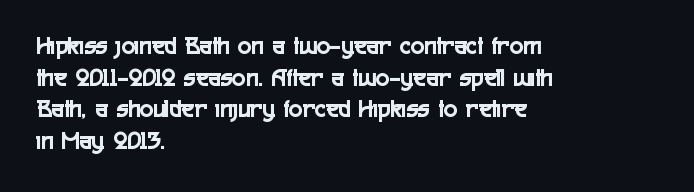
The image shows 26 px text type, upright; set left-aligned, line spacing 1.22x, normal letter spacing, not underlined.
